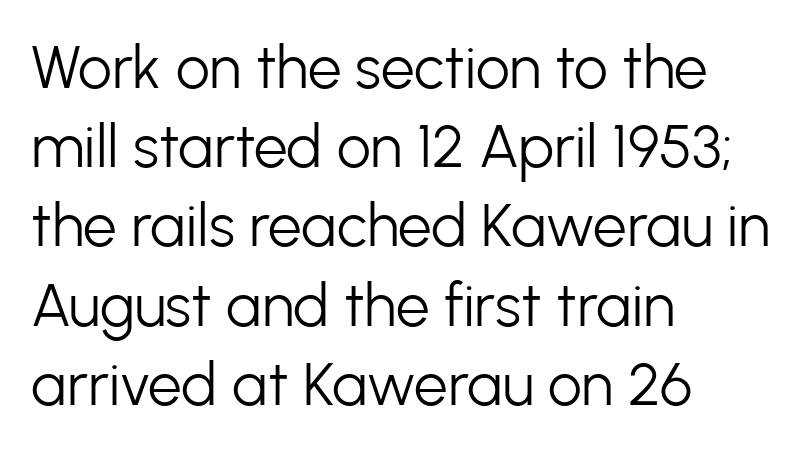
Regarding serifs, this sample does without them. Horizontal bands of white between lines are of average thickness. Here the designer chose a conventional face with non-uniform glyph widths. No extra ink here — the face is not bold. The axis of the letterforms is exactly vertical.
